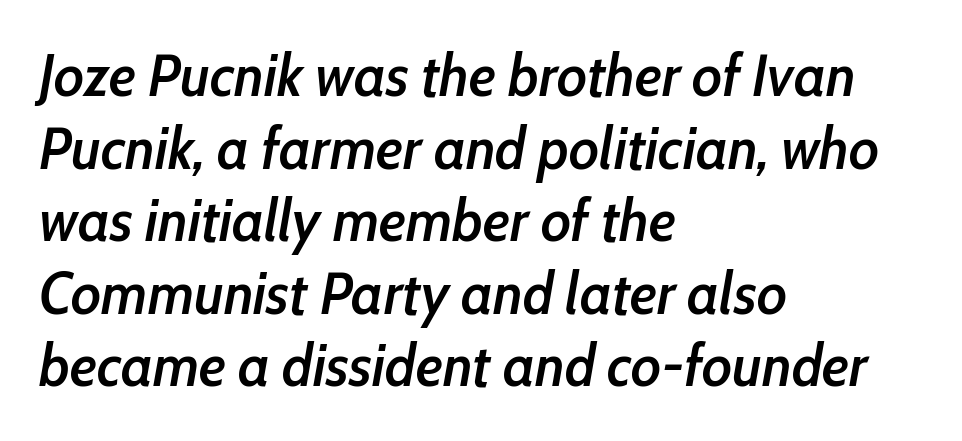
The image shows 59 px semibold, condensed type, italic (leaning right); set left-aligned, line spacing 1.23x, normal letter spacing, not underlined; low stroke contrast and a medium x-height.
